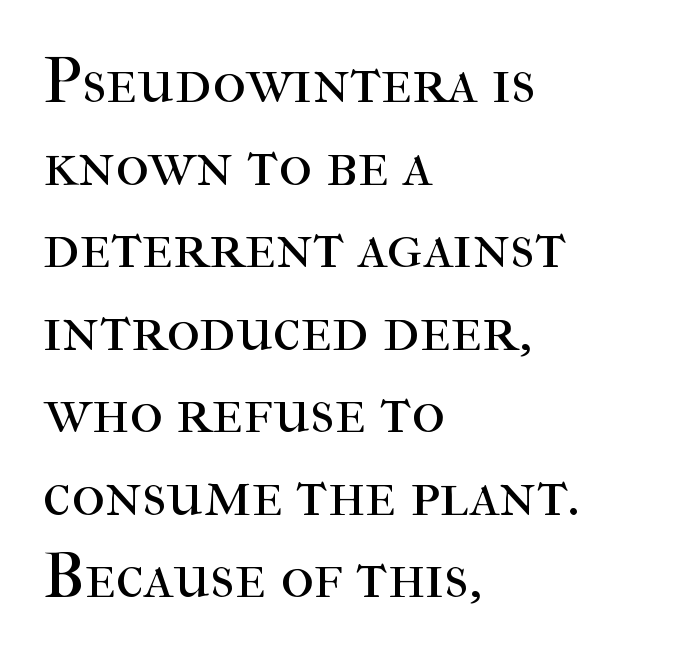
Nothing unusual about the tracking: characters are spaced as the font intends. Posture: vertical. Casual observation: everything's shoved over to the left. Looks like regular typesetting: each glyph gets only the width it needs. What kind of face is this? One with serifs.
